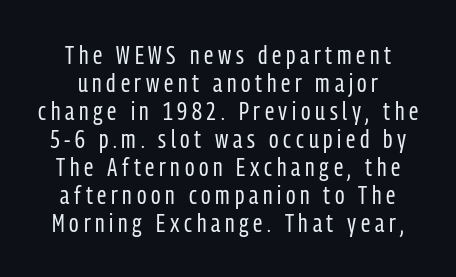
The font is comparable to plain body text, perhaps lighter. Compared with typical paragraphs, the rows here are closer together. Nobody drew a line under any word here. The letters stand upright; this is a roman face.
